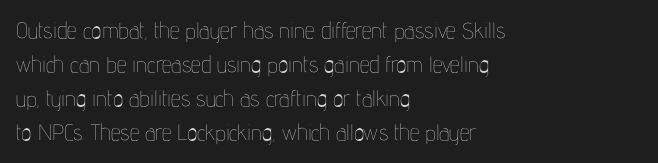
{"italic": "no", "bold": "no", "underline": "no", "align": "left", "line_spacing": "normal", "line_spacing_ratio": 1.55, "letter_spacing": "normal", "letter_spacing_em": 0.0, "glyph_px": 22}
